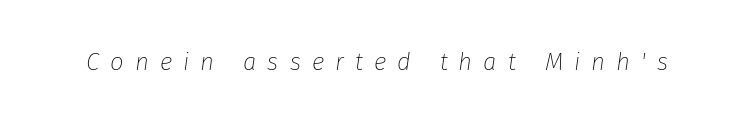
The image shows 24 px text type, italic (leaning right); set unusually wide letter spacing (+0.46 em), not underlined.
